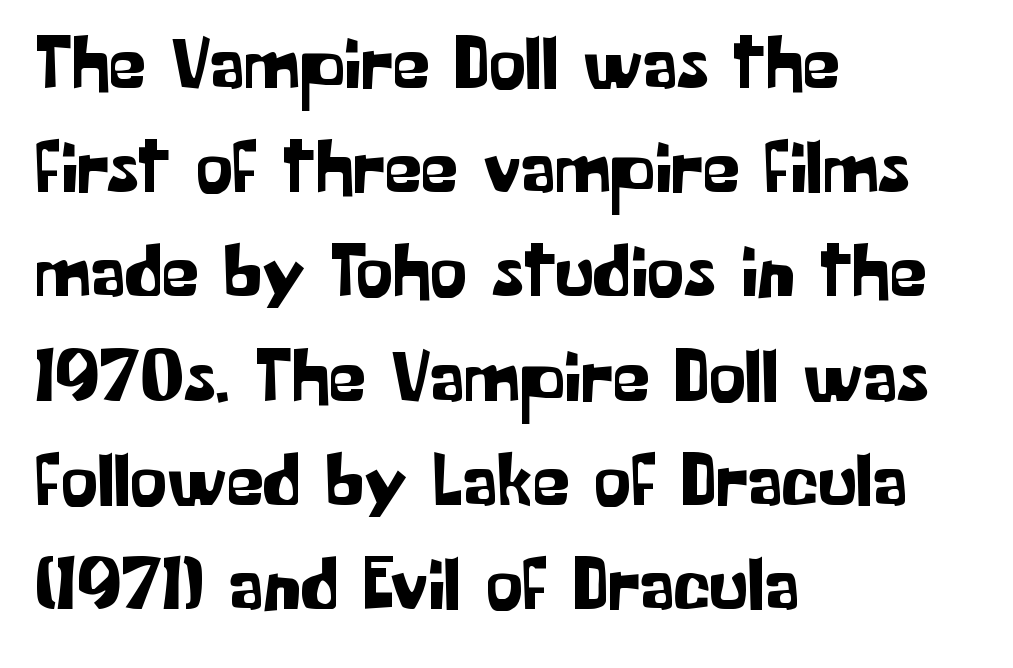
Q: Is the text italic (slanted)? A: No, it is upright.
Q: Is the typeface a serif or a sans-serif typeface? A: Sans-serif.
Q: Is the text underlined? A: No.
Q: How is the paragraph aligned? A: Left-aligned.
Q: Is the spacing between letters normal or unusually wide? A: Normal.
Q: Is the spacing between lines tight, normal or loose? A: Normal.
Q: Width (condensed, normal, or wide)? A: Normal.
Q: Stroke contrast? A: Low.
Q: x-height? A: Medium.
Q: Monospaced? A: No.
